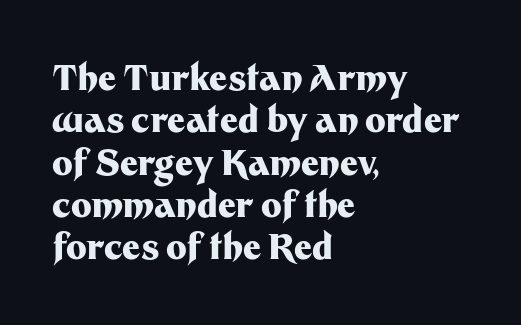
{"serif": "no", "italic": "no", "bold": "yes", "weight": "heavy", "width": "normal", "stroke_contrast": "medium", "x_height": "medium", "monospaced": "no", "underline": "no", "align": "left", "line_spacing_ratio": 1.21, "letter_spacing": "normal", "letter_spacing_em": 0.0, "glyph_px": 35}
